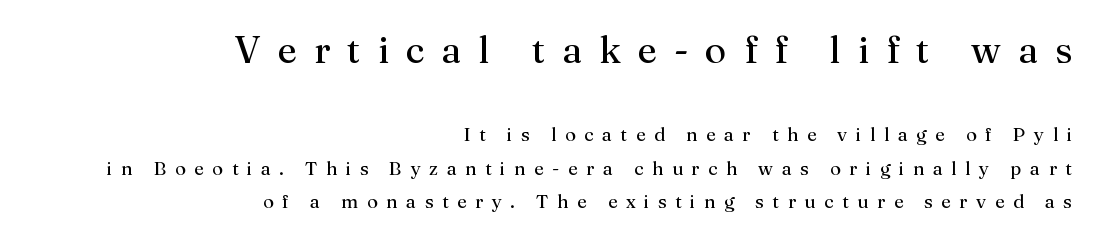
The image shows 38 px regular-weight serif type, upright; set right-aligned, line spacing 1.76x, unusually wide letter spacing (+0.45 em), not underlined; the first (top) block is 2.0x larger; medium stroke contrast and a medium x-height.
